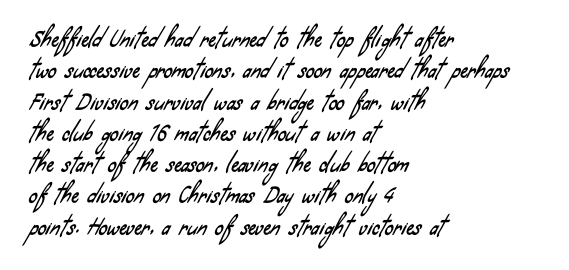
Q: Is the text underlined? A: No.
Q: How is the paragraph aligned? A: Left-aligned.
Q: Is the spacing between letters normal or unusually wide? A: Normal.
Q: Is the spacing between lines tight, normal or loose? A: Normal.
